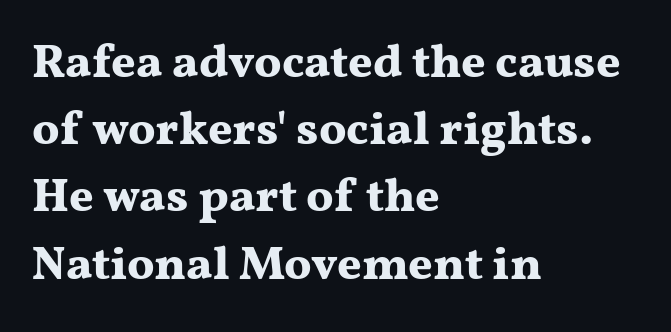
The image shows 47 px bold, wide serif type, upright; set left-aligned, normal line spacing (1.43x), normal letter spacing, not underlined; medium stroke contrast and a medium x-height.
